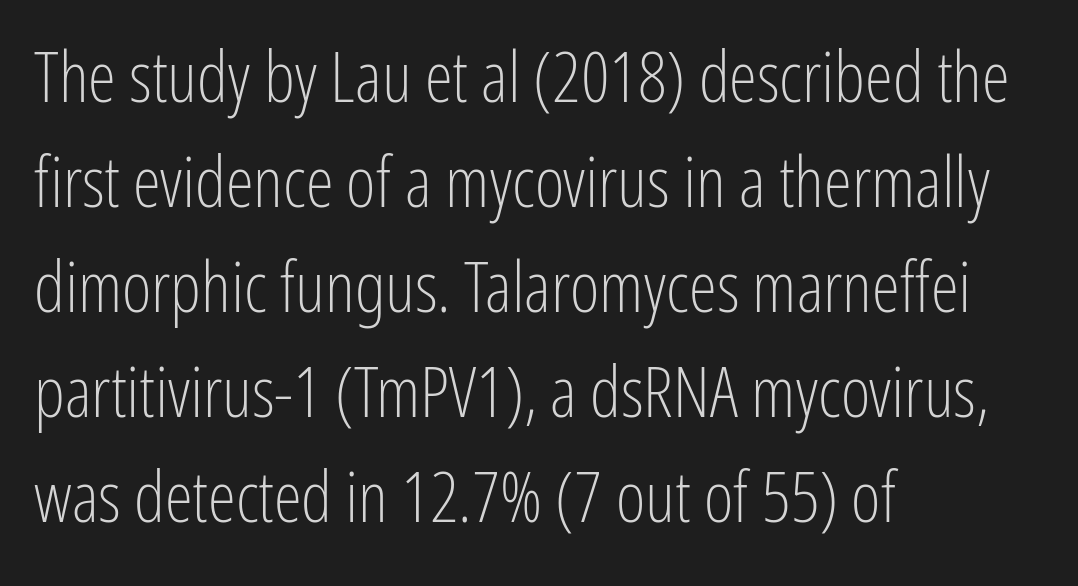
The image shows 71 px light, condensed sans-serif type, upright; set left-aligned, normal line spacing (1.48x), normal letter spacing, not underlined; low stroke contrast and a medium x-height.
